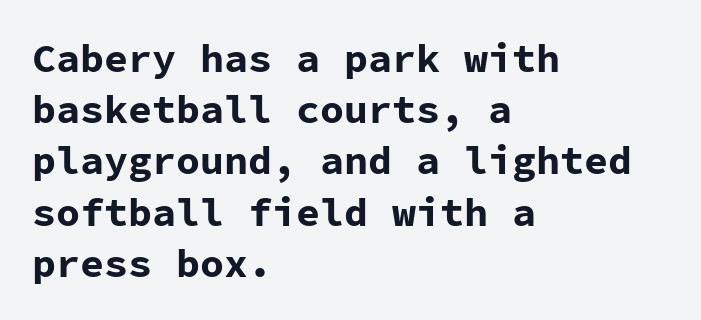
The image shows 40 px bold sans-serif type, upright, monospaced; set left-aligned, normal line spacing (1.28x), normal letter spacing, not underlined; low stroke contrast and a medium x-height.
